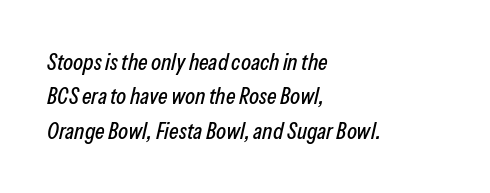
Q: Is the text italic (slanted)? A: Yes, it leans right by about 13 degrees.
Q: Is the text underlined? A: No.
Q: How is the paragraph aligned? A: Left-aligned.
Q: Is the spacing between letters normal or unusually wide? A: Normal.
Q: Is the spacing between lines tight, normal or loose? A: Normal.
